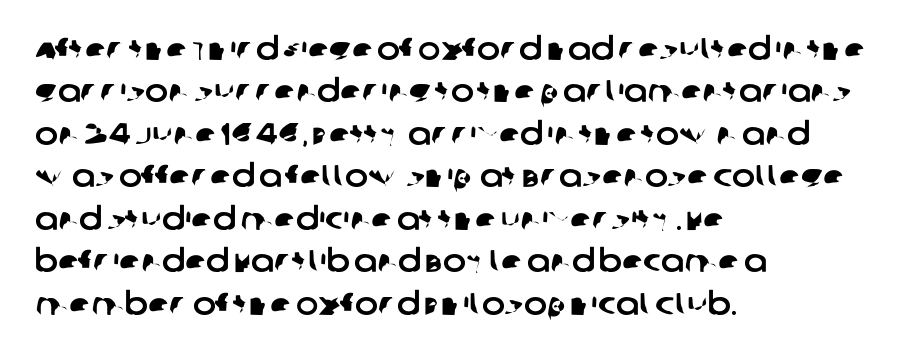
Q: Is the typeface a serif or a sans-serif typeface? A: Sans-serif.
Q: Is the text underlined? A: No.
Q: How is the paragraph aligned? A: Left-aligned.
Q: Is the spacing between letters normal or unusually wide? A: Normal.
Q: Is the spacing between lines tight, normal or loose? A: Normal.
Q: Width (condensed, normal, or wide)? A: Normal.
Q: Stroke contrast? A: Low.
Q: x-height? A: Large.
Q: Monospaced? A: No.
